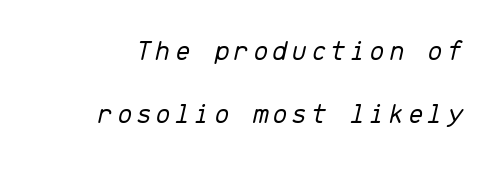
The image shows 29 px light type, italic (leaning right), monospaced; set loose line spacing (2.18x), not underlined; low stroke contrast and a medium x-height.
